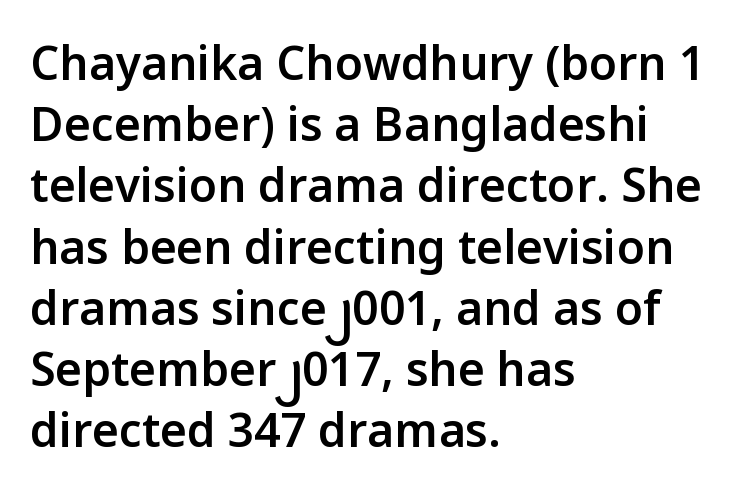
A typesetter would call this zero additional tracking. Looks like regular typesetting: each glyph gets only the width it needs. Nope, no serifs anywhere on these letters. The characters look somewhat weighty, a semibold short of true bold. Horizontal alignment here is leftward, the default for most running prose. This rendering features lettering with no underline.
